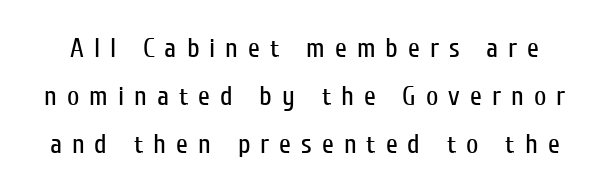
The image shows 27 px text type, upright; set line spacing 1.77x, unusually wide letter spacing (+0.37 em), not underlined.
